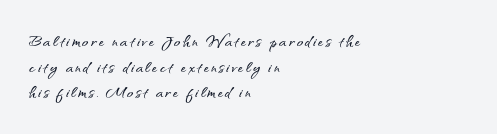
{"underline": "no", "align": "left", "line_spacing_ratio": 1.22, "glyph_px": 21}
